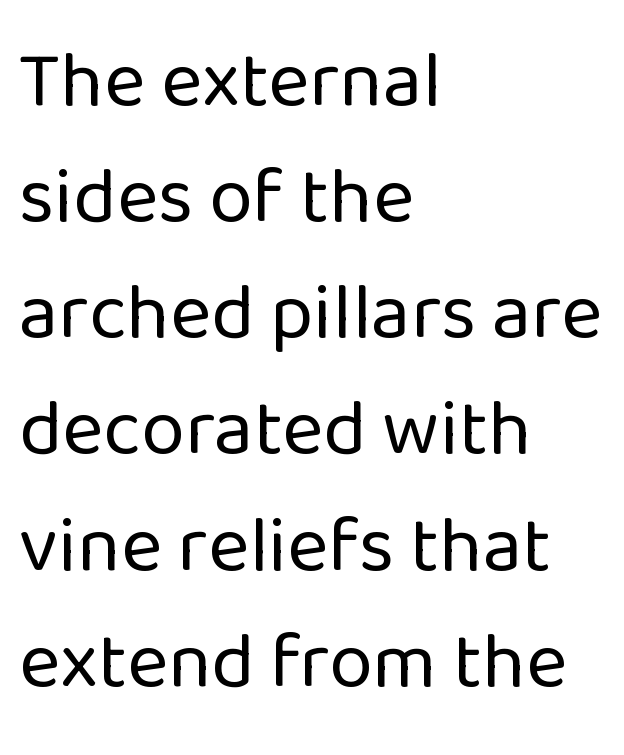
The image shows 79 px regular-weight sans-serif type, upright; set left-aligned, normal line spacing (1.47x), normal letter spacing, not underlined; low stroke contrast and a medium x-height.
